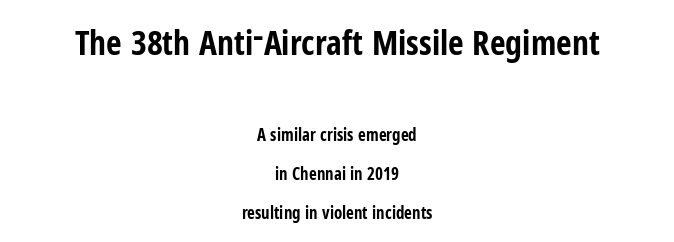
The image shows 34 px bold, condensed sans-serif type, upright; set centered, loose line spacing (2.27x), normal letter spacing, not underlined; the first (top) block is 2.0x larger; low stroke contrast and a medium x-height.
